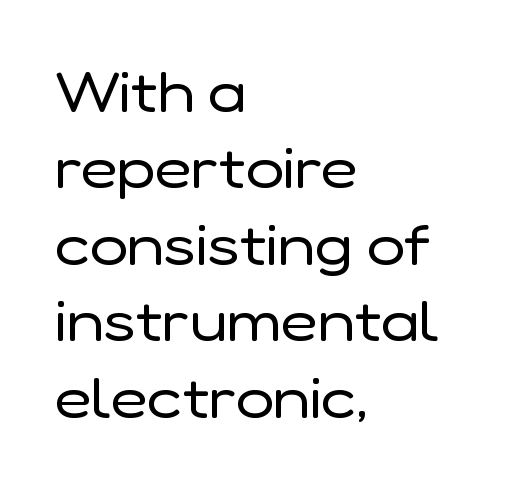
The face used here is proportionally spaced, like ordinary book or web type. Reading down the block, your eye returns to a fixed left position each line. Each new line begins a customary step beneath the previous one. This sample uses a sans-serif face. Default kerning and tracking; the words read as compact shapes.
